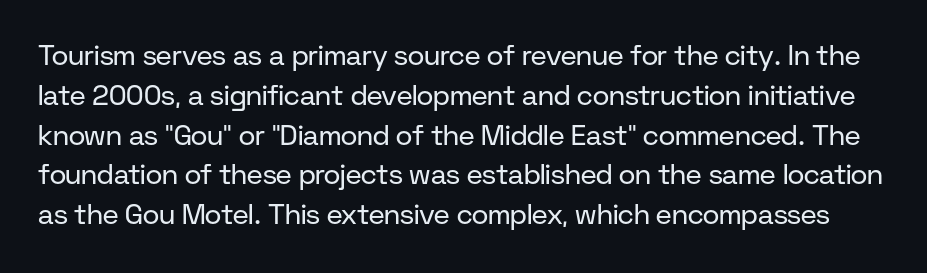
{"serif": "no", "italic": "no", "bold": "no", "weight": "regular", "width": "normal", "stroke_contrast": "low", "x_height": "medium", "monospaced": "no", "underline": "no", "line_spacing": "normal", "line_spacing_ratio": 1.42, "letter_spacing": "normal", "letter_spacing_em": 0.0, "glyph_px": 28}
